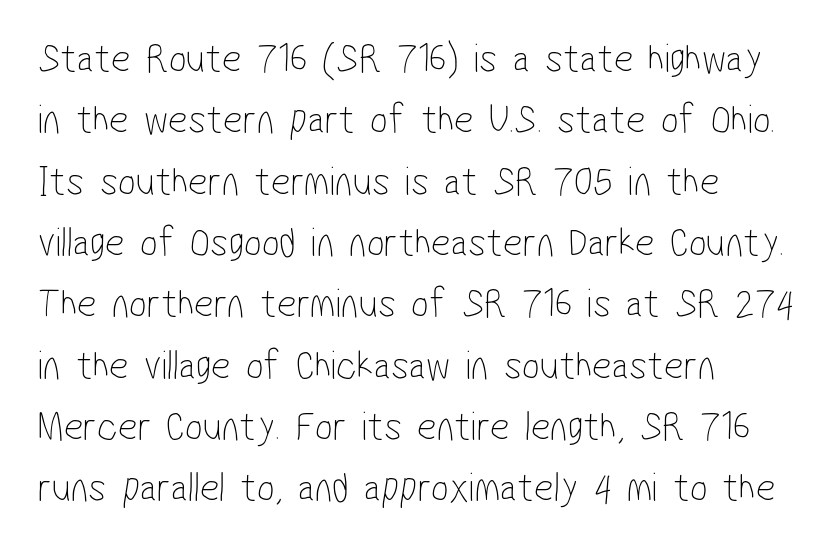
{"serif": "no", "bold": "no", "weight": "thin", "width": "condensed", "stroke_contrast": "low", "x_height": "medium", "monospaced": "no", "underline": "no", "align": "left", "line_spacing": "normal", "line_spacing_ratio": 1.46, "letter_spacing": "normal", "letter_spacing_em": 0.0, "glyph_px": 42}
